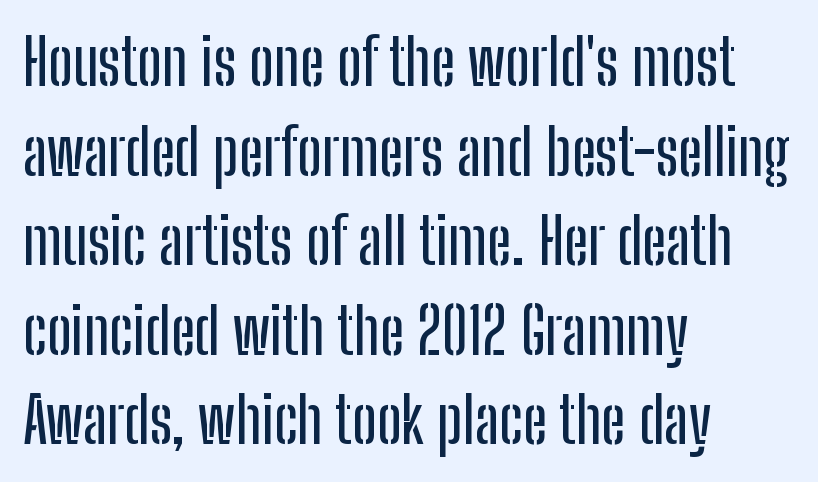
The image shows 64 px condensed sans-serif type, upright; set left-aligned, normal line spacing (1.4x), normal letter spacing, not underlined; low stroke contrast and a medium x-height.
